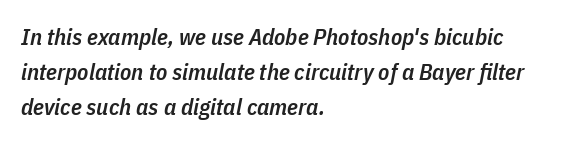
There's an unmistakable incline to the writing here. A bit beefed up — I'd call it semibold rather than bold. Bare-footed words on every line. Horizontal bands of white between lines are of average thickness. Every row of glyphs begins at an identical x-position on the left. Nothing unusual about the tracking: characters are spaced as the font intends.
